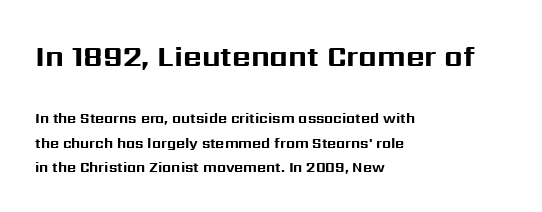
Q: Is the text bold? A: Yes.
Q: Is the text italic (slanted)? A: No, it is upright.
Q: Is the typeface a serif or a sans-serif typeface? A: Sans-serif.
Q: Is the text underlined? A: No.
Q: How is the paragraph aligned? A: Left-aligned.
Q: Is the spacing between letters normal or unusually wide? A: Normal.
Q: Which block of text is set in a larger size, the first (top) or the second (bottom)? A: The first (top) one.
Q: Width (condensed, normal, or wide)? A: Normal.
Q: Stroke contrast? A: Medium.
Q: x-height? A: Medium.
Q: Monospaced? A: No.
